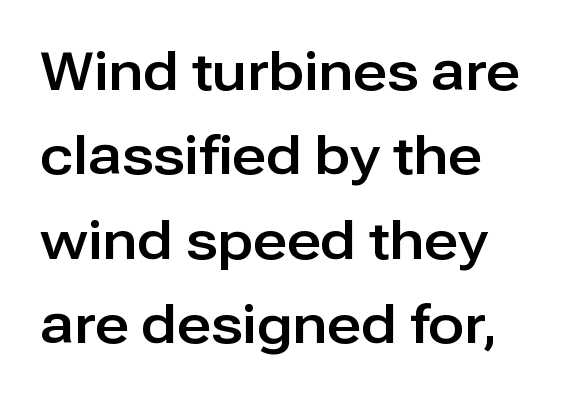
The image shows 53 px sans-serif type, upright; set normal line spacing (1.59x), normal letter spacing, not underlined; low stroke contrast and a medium x-height.
